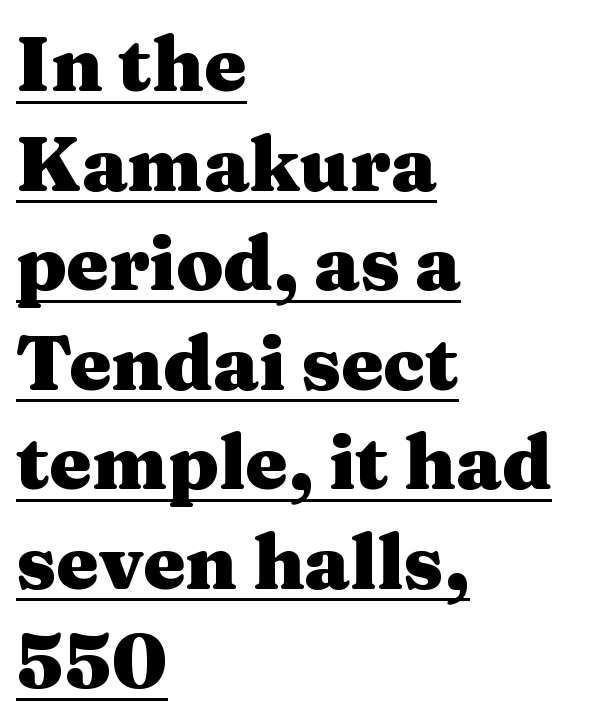
{"serif": "yes", "italic": "no", "bold": "yes", "weight": "heavy", "width": "wide", "stroke_contrast": "medium", "x_height": "medium", "monospaced": "no", "underline": "yes", "align": "left", "line_spacing": "normal", "line_spacing_ratio": 1.31, "letter_spacing": "normal", "letter_spacing_em": 0.0, "glyph_px": 76}
